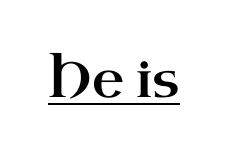
{"serif": "yes", "italic": "no", "width": "wide", "stroke_contrast": "high", "x_height": "small", "monospaced": "no", "underline": "yes", "letter_spacing": "normal", "letter_spacing_em": 0.0, "glyph_px": 49}
